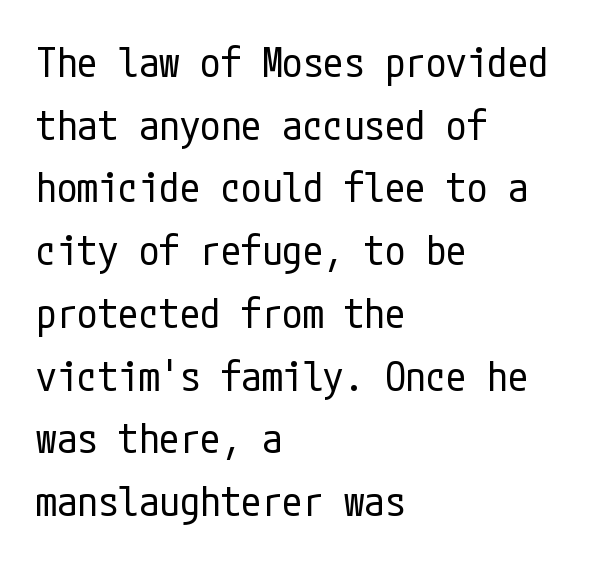
Q: Is the text bold? A: No.
Q: Is the text italic (slanted)? A: No, it is upright.
Q: Is the typeface a serif or a sans-serif typeface? A: Sans-serif.
Q: Is the text underlined? A: No.
Q: How is the paragraph aligned? A: Left-aligned.
Q: Is the spacing between letters normal or unusually wide? A: Normal.
Q: Is the spacing between lines tight, normal or loose? A: Normal.
Q: Width (condensed, normal, or wide)? A: Condensed.
Q: Stroke contrast? A: Low.
Q: x-height? A: Medium.
